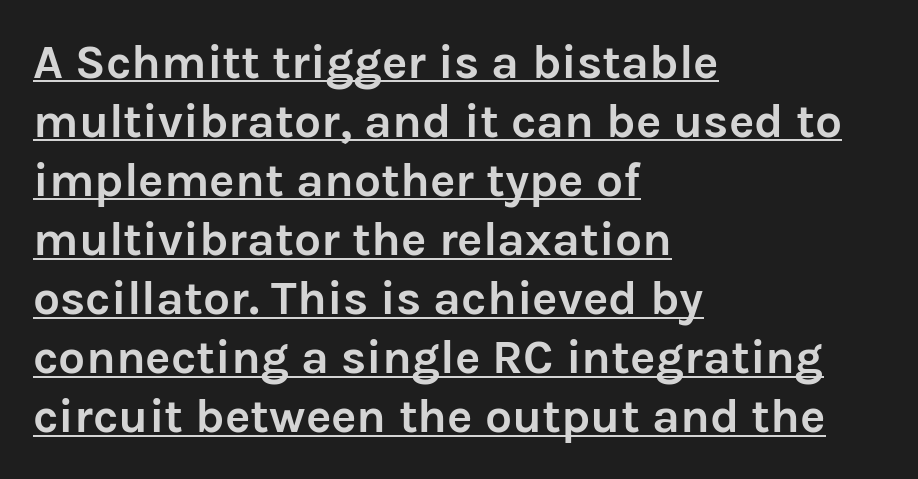
Q: Is the text bold? A: Yes.
Q: Is the text italic (slanted)? A: No, it is upright.
Q: Is the typeface a serif or a sans-serif typeface? A: Sans-serif.
Q: Is the text underlined? A: Yes.
Q: How is the paragraph aligned? A: Left-aligned.
Q: Is the spacing between letters normal or unusually wide? A: Normal.
Q: Width (condensed, normal, or wide)? A: Normal.
Q: Stroke contrast? A: Low.
Q: x-height? A: Medium.
Q: Monospaced? A: No.
